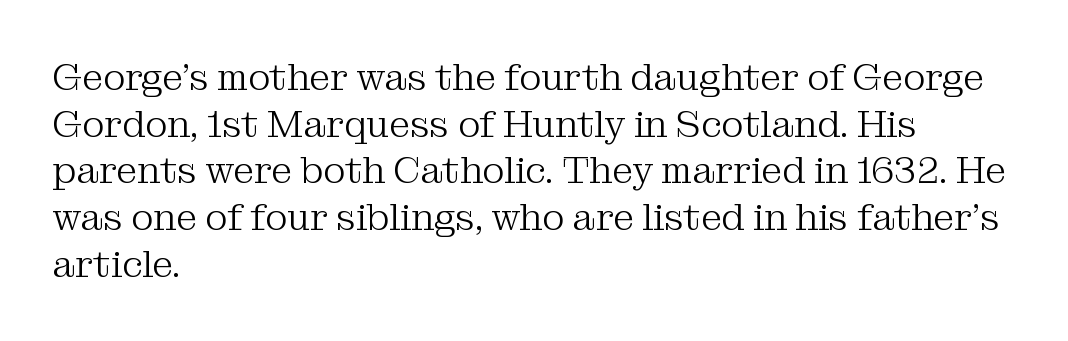
A classic flush-left, rag-right setting is used for this passage. Observe the ordinary spacing: letters are neighbours, not strangers. A clean baseline with only descenders dipping below it. If you drew a line through each stem, it would be perfectly vertical. The face used here is seriffed, in the tradition of book romans. Do the characters align in a grid? No, the font is proportional.
